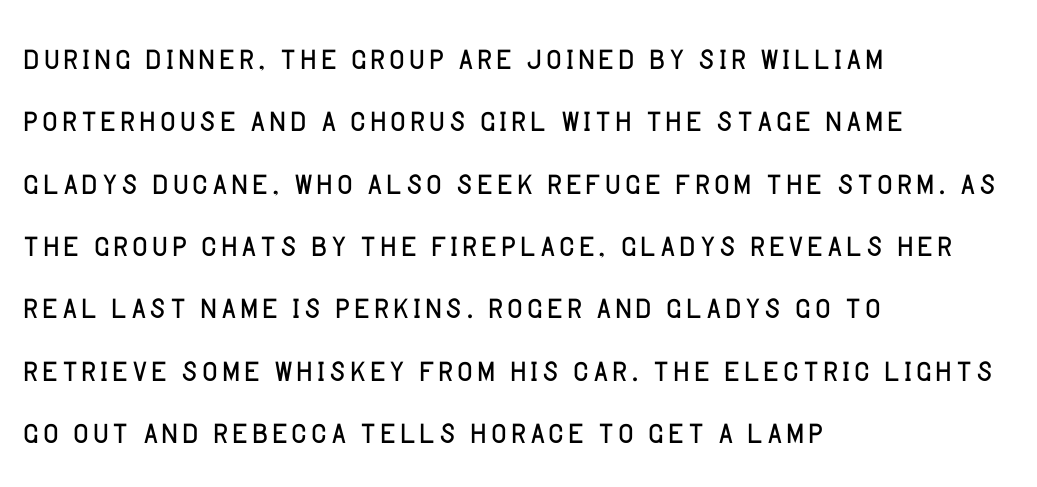
This sample has the flowing, uneven cadence of proportional lettering. You can tell from the bare stems that sans-serif type was used. Characters follow at the spacing the type designer built in. All the whitespace from short lines collects on the right. The vertical gap from one line to the next is medium.
